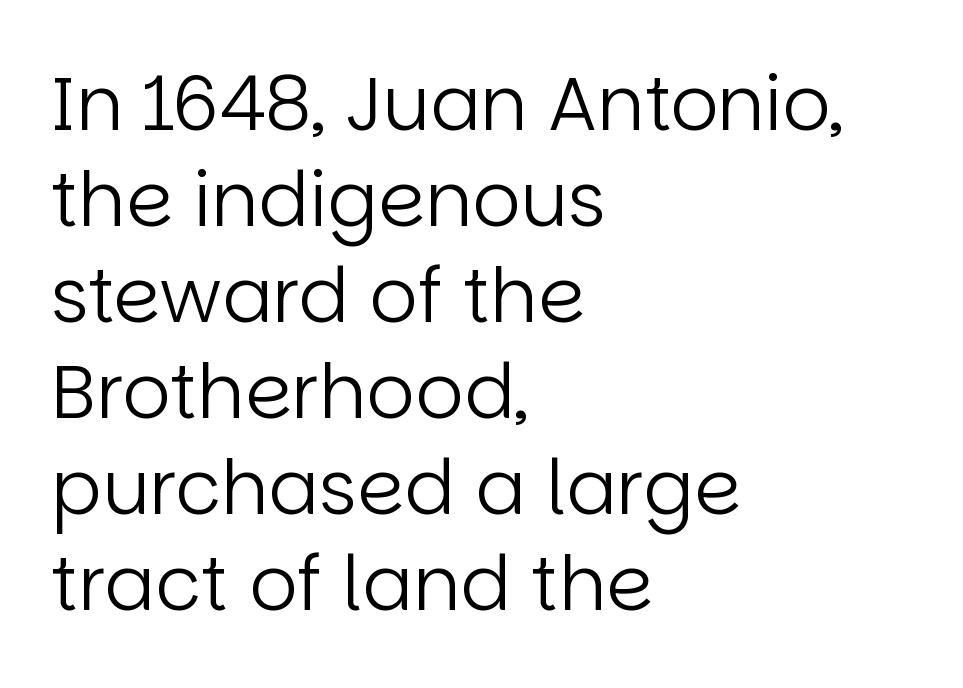
The image shows 75 px regular-weight sans-serif type, upright; set left-aligned, normal line spacing (1.28x), normal letter spacing, not underlined; low stroke contrast and a large x-height.
